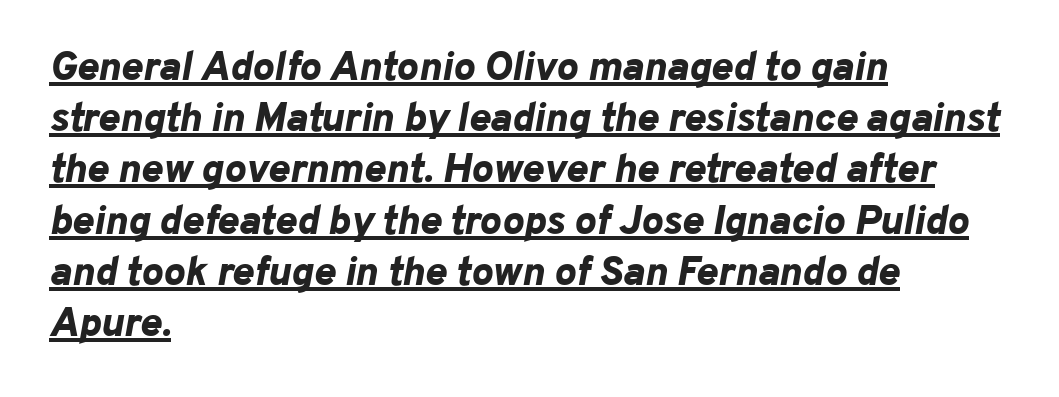
Q: Is the text bold? A: Yes.
Q: Is the text italic (slanted)? A: Yes, it leans right by about 10 degrees.
Q: Is the text underlined? A: Yes.
Q: How is the paragraph aligned? A: Left-aligned.
Q: Is the spacing between letters normal or unusually wide? A: Normal.
Q: Is the spacing between lines tight, normal or loose? A: Normal.
Q: Width (condensed, normal, or wide)? A: Normal.
Q: Stroke contrast? A: Low.
Q: x-height? A: Medium.
Q: Monospaced? A: No.
